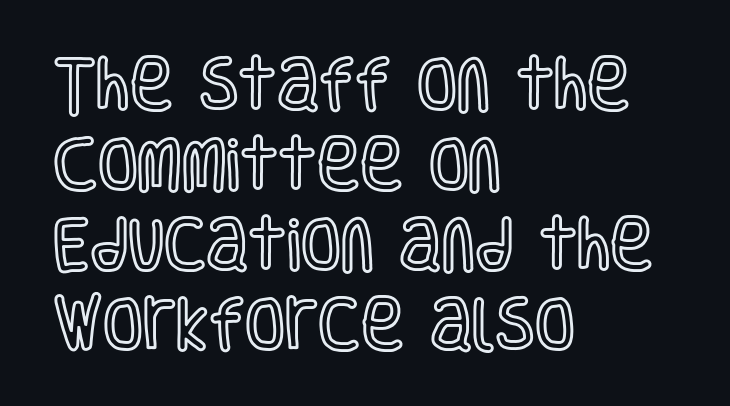
{"italic": "no", "width": "condensed", "x_height": "large", "monospaced": "no", "underline": "no", "align": "left", "line_spacing": "normal", "line_spacing_ratio": 1.38, "letter_spacing": "normal", "letter_spacing_em": 0.0, "glyph_px": 58}
